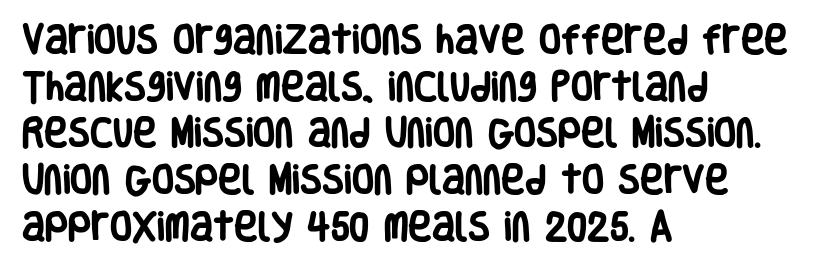
{"serif": "no", "italic": "no", "bold": "yes", "weight": "heavy", "width": "condensed", "stroke_contrast": "low", "x_height": "large", "monospaced": "no", "underline": "no", "align": "left", "line_spacing": "normal", "line_spacing_ratio": 1.46, "letter_spacing": "normal", "letter_spacing_em": 0.0, "glyph_px": 32}
